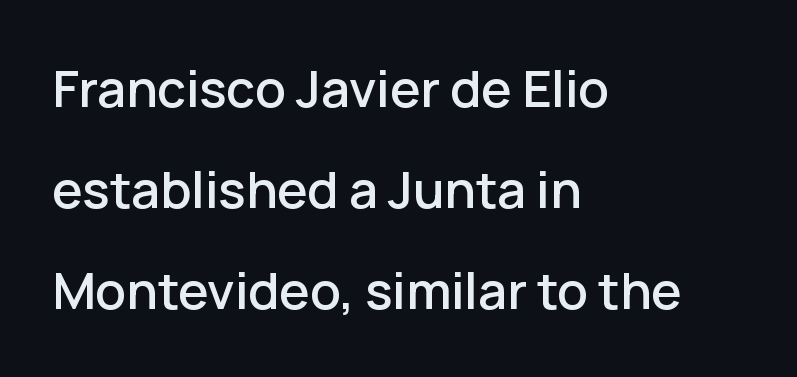
Q: Is the text italic (slanted)? A: No, it is upright.
Q: Is the typeface a serif or a sans-serif typeface? A: Sans-serif.
Q: Is the text underlined? A: No.
Q: How is the paragraph aligned? A: Left-aligned.
Q: Is the spacing between letters normal or unusually wide? A: Normal.
Q: Is the spacing between lines tight, normal or loose? A: Loose.
Q: Width (condensed, normal, or wide)? A: Normal.
Q: Stroke contrast? A: Low.
Q: x-height? A: Medium.
Q: Monospaced? A: No.
